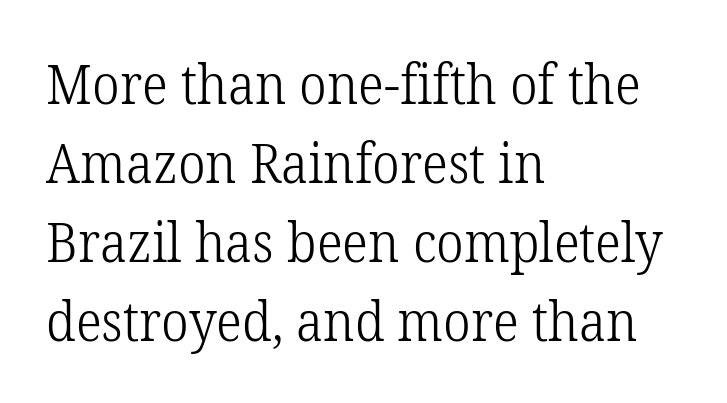
Q: Is the text bold? A: No.
Q: Is the text italic (slanted)? A: No, it is upright.
Q: Is the typeface a serif or a sans-serif typeface? A: Serif.
Q: Is the text underlined? A: No.
Q: How is the paragraph aligned? A: Left-aligned.
Q: Is the spacing between letters normal or unusually wide? A: Normal.
Q: Is the spacing between lines tight, normal or loose? A: Normal.
Q: Width (condensed, normal, or wide)? A: Normal.
Q: Stroke contrast? A: Low.
Q: x-height? A: Medium.
Q: Monospaced? A: No.
